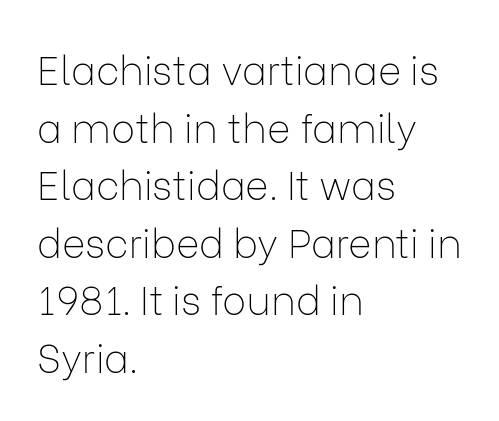
The image shows 40 px thin sans-serif type, upright; set left-aligned, normal line spacing (1.44x), normal letter spacing, not underlined; low stroke contrast and a medium x-height.
